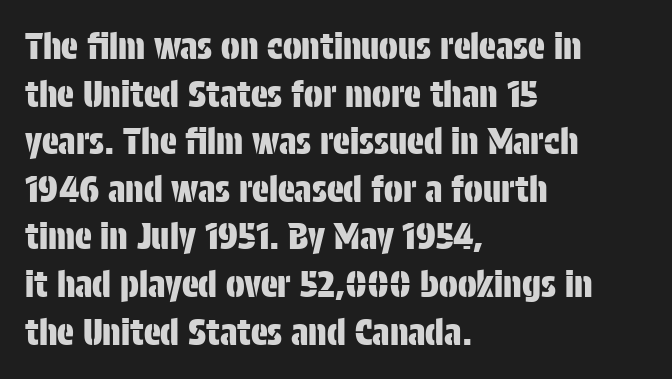
Q: Is the text italic (slanted)? A: No, it is upright.
Q: Is the typeface a serif or a sans-serif typeface? A: Sans-serif.
Q: Is the text underlined? A: No.
Q: How is the paragraph aligned? A: Left-aligned.
Q: Is the spacing between letters normal or unusually wide? A: Normal.
Q: Is the spacing between lines tight, normal or loose? A: Normal.
Q: Width (condensed, normal, or wide)? A: Condensed.
Q: Stroke contrast? A: Low.
Q: x-height? A: Large.
Q: Monospaced? A: No.
